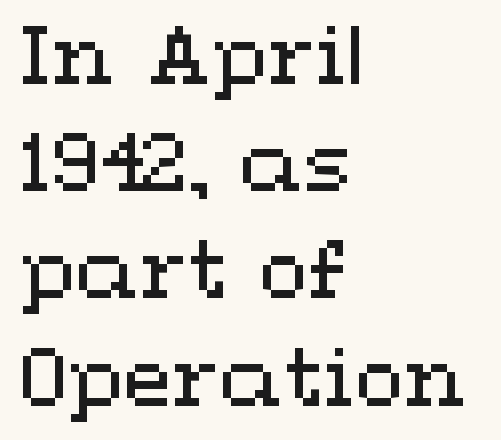
Q: Is the text bold? A: No.
Q: Is the text italic (slanted)? A: No, it is upright.
Q: Is the text underlined? A: No.
Q: How is the paragraph aligned? A: Left-aligned.
Q: Is the spacing between letters normal or unusually wide? A: Normal.
Q: Is the spacing between lines tight, normal or loose? A: Normal.
Q: Width (condensed, normal, or wide)? A: Wide.
Q: Stroke contrast? A: Medium.
Q: x-height? A: Medium.
Q: Monospaced? A: No.
